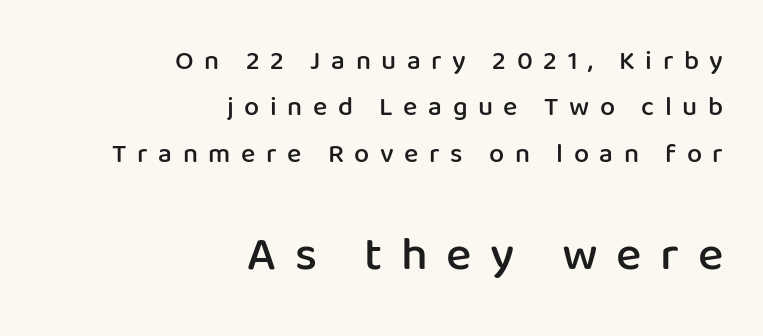
Q: Is the text bold? A: Semi-bold.
Q: Is the text italic (slanted)? A: No, it is upright.
Q: Is the typeface a serif or a sans-serif typeface? A: Sans-serif.
Q: Is the text underlined? A: No.
Q: How is the paragraph aligned? A: Right-aligned.
Q: Is the spacing between letters normal or unusually wide? A: Unusually wide.
Q: Which block of text is set in a larger size, the first (top) or the second (bottom)? A: The second (bottom) one.
Q: Width (condensed, normal, or wide)? A: Normal.
Q: Stroke contrast? A: Low.
Q: x-height? A: Medium.
Q: Monospaced? A: No.
